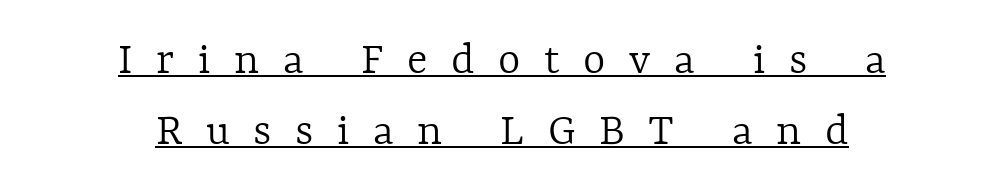
The image shows 48 px light type, upright; set centered, normal line spacing (1.47x), unusually wide letter spacing (+0.49 em), underlined; a medium x-height.
